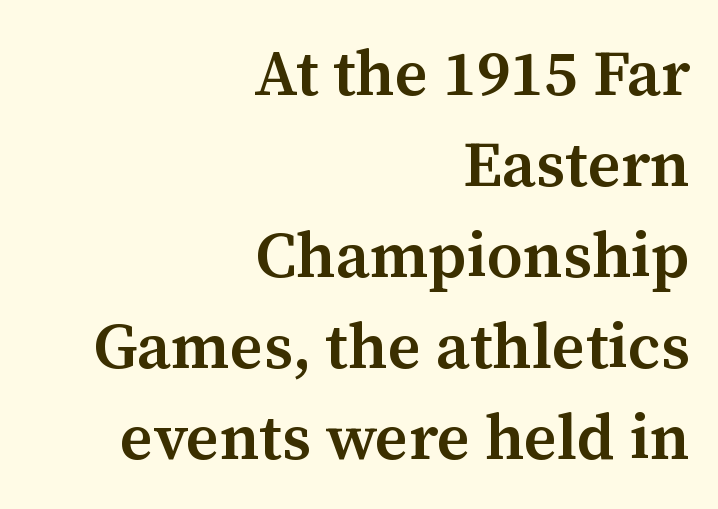
Q: Is the text bold? A: Semi-bold.
Q: Is the text italic (slanted)? A: No, it is upright.
Q: Is the typeface a serif or a sans-serif typeface? A: Serif.
Q: Is the text underlined? A: No.
Q: How is the paragraph aligned? A: Right-aligned.
Q: Is the spacing between letters normal or unusually wide? A: Normal.
Q: Is the spacing between lines tight, normal or loose? A: Normal.
Q: Width (condensed, normal, or wide)? A: Normal.
Q: Stroke contrast? A: Medium.
Q: x-height? A: Medium.
Q: Monospaced? A: No.
